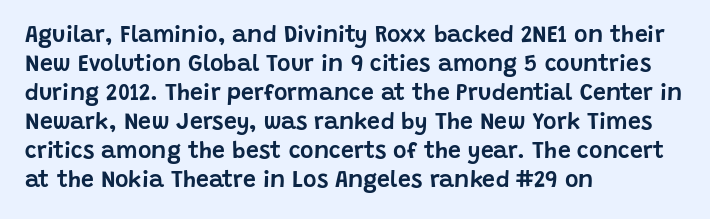
Posture: straight, roman, zero tilt. The passage shown is not underscored anywhere. The rendering anchors every line to the left-hand side. The gaps between neighbouring characters are ordinary and unremarkable.
